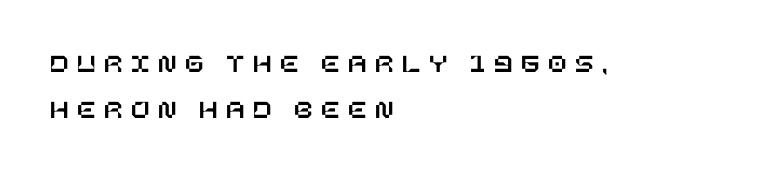
The image shows 27 px text type, upright; set left-aligned, normal line spacing (1.69x), unusually wide letter spacing (+0.32 em), not underlined.
